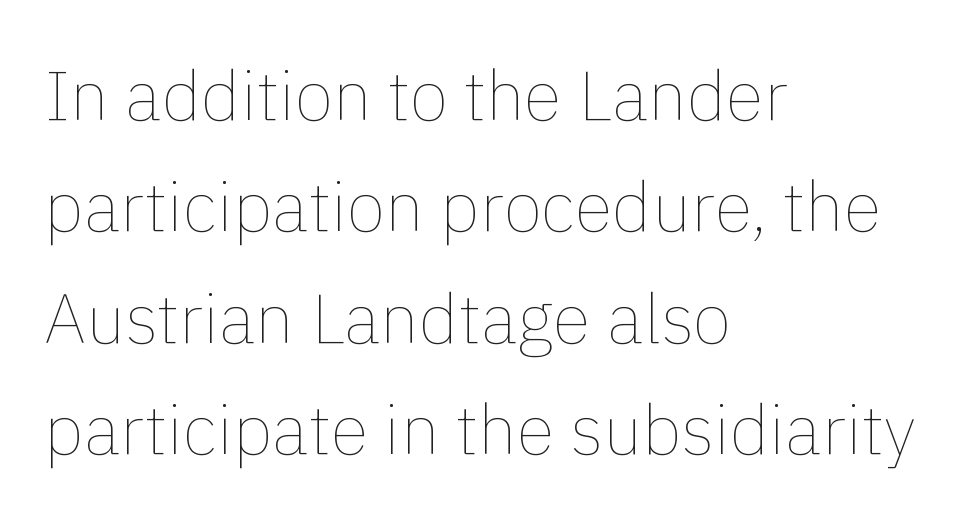
Q: Is the text bold? A: No.
Q: Is the text italic (slanted)? A: No, it is upright.
Q: Is the text underlined? A: No.
Q: How is the paragraph aligned? A: Left-aligned.
Q: Is the spacing between letters normal or unusually wide? A: Normal.
Q: Is the spacing between lines tight, normal or loose? A: Normal.
Q: Width (condensed, normal, or wide)? A: Normal.
Q: Stroke contrast? A: Low.
Q: x-height? A: Medium.
Q: Monospaced? A: No.
